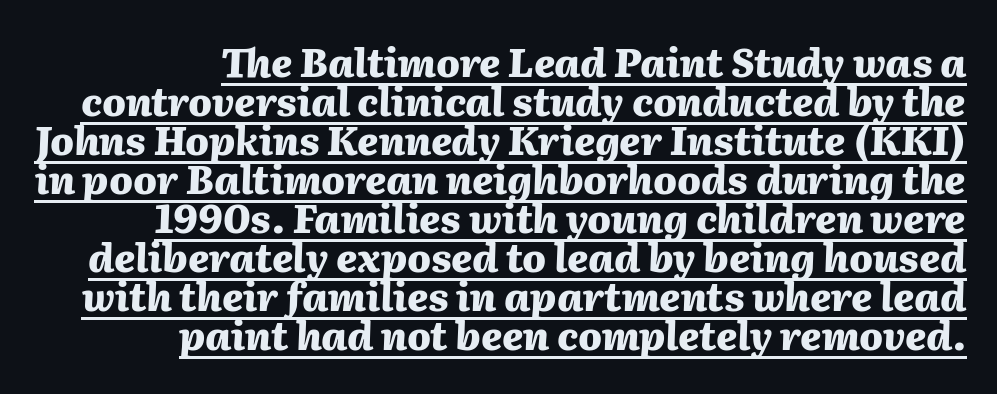
{"italic": "yes", "lean": "right", "slant_degrees": 2, "bold": "yes", "weight": "heavy", "width": "normal", "stroke_contrast": "medium", "x_height": "medium", "monospaced": "no", "underline": "yes", "align": "right", "line_spacing": "tight", "line_spacing_ratio": 1.0, "letter_spacing": "normal", "letter_spacing_em": 0.0, "glyph_px": 39}
